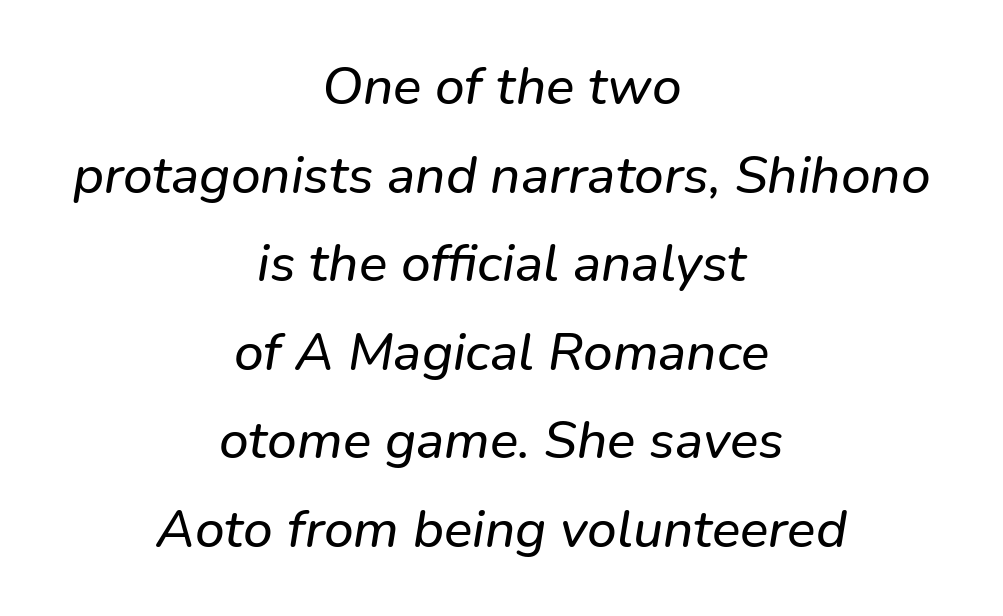
{"serif": "no", "width": "normal", "stroke_contrast": "low", "x_height": "medium", "monospaced": "no", "underline": "no", "align": "center", "line_spacing": "normal", "line_spacing_ratio": 1.67, "letter_spacing": "normal", "letter_spacing_em": 0.0, "glyph_px": 53}
